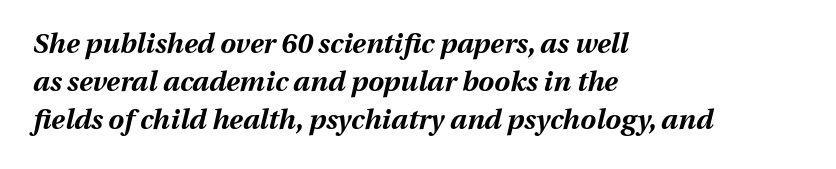
{"italic": "yes", "lean": "right", "slant_degrees": 13, "bold": "yes", "weight": "bold", "width": "normal", "stroke_contrast": "medium", "x_height": "medium", "monospaced": "no", "underline": "no", "align": "left", "line_spacing": "normal", "line_spacing_ratio": 1.36, "letter_spacing": "normal", "letter_spacing_em": 0.0, "glyph_px": 28}
